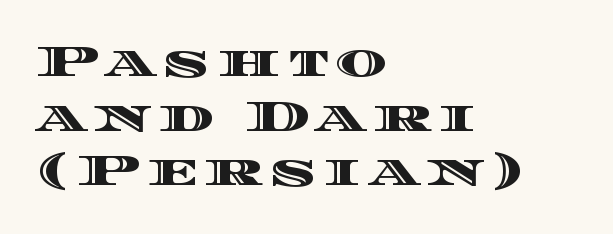
The image shows 44 px wide type, upright; set left-aligned, line spacing 1.24x, not underlined; a large x-height.
